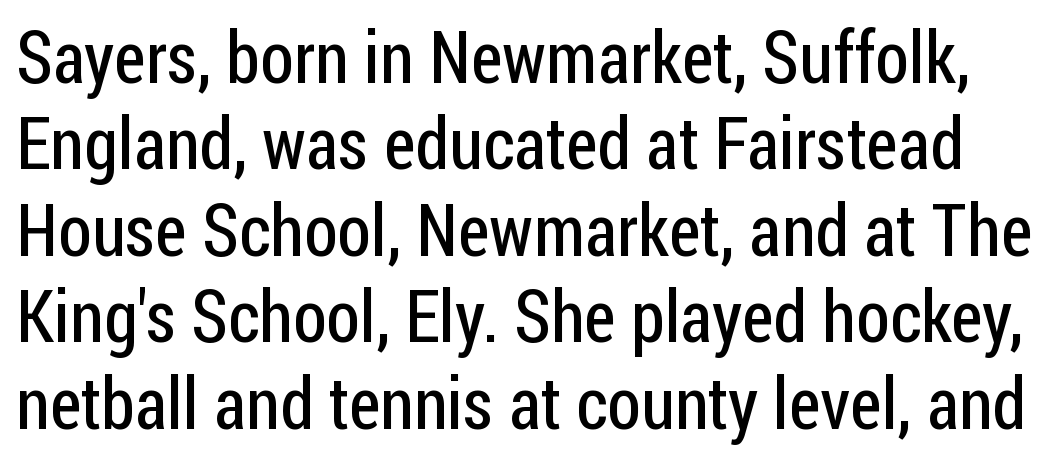
The image shows 72 px regular-weight, condensed sans-serif type, upright; set line spacing 1.2x, normal letter spacing, not underlined; low stroke contrast and a medium x-height.
